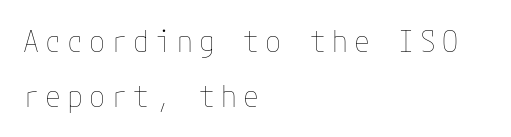
{"italic": "no", "bold": "no", "weight": "thin", "width": "normal", "stroke_contrast": "low", "x_height": "medium", "underline": "no", "align": "left", "line_spacing_ratio": 1.88, "letter_spacing": "wide", "letter_spacing_em": 0.21, "glyph_px": 29}
